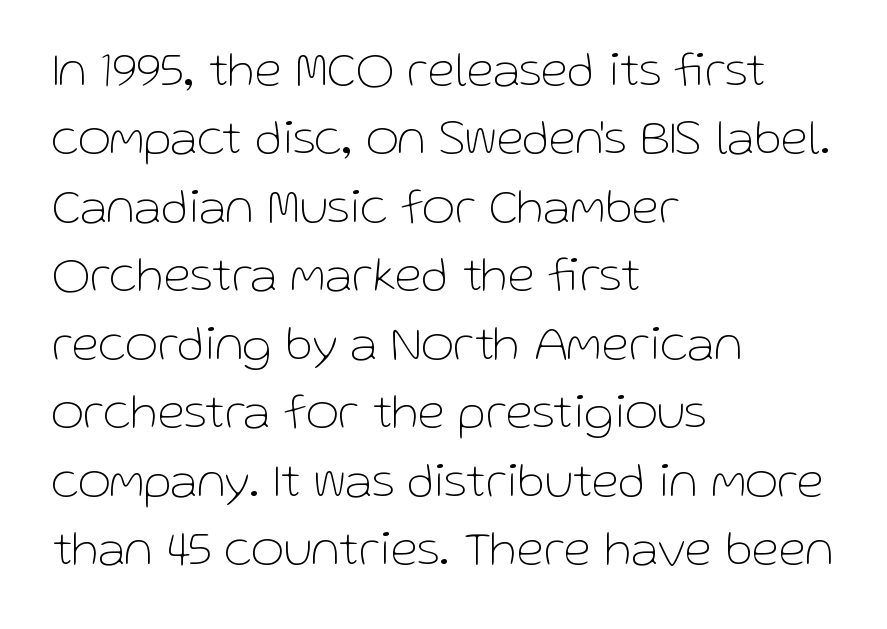
{"serif": "no", "italic": "no", "bold": "no", "weight": "thin", "width": "normal", "stroke_contrast": "low", "x_height": "medium", "monospaced": "no", "underline": "no", "align": "left", "line_spacing": "normal", "line_spacing_ratio": 1.37, "letter_spacing": "normal", "letter_spacing_em": 0.0, "glyph_px": 50}
